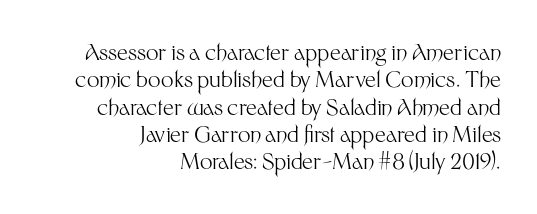
The image shows 22 px text type, upright; set right-aligned, line spacing 1.24x, normal letter spacing, not underlined.
